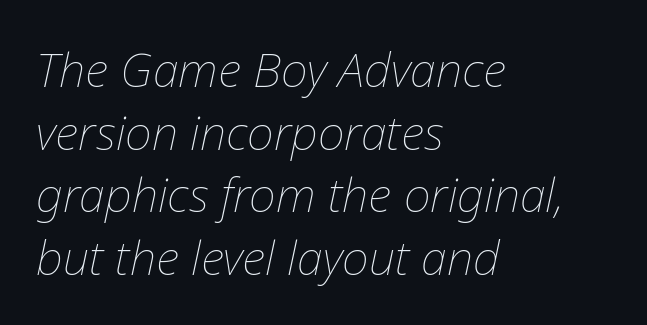
Q: Is the text bold? A: No.
Q: Is the text italic (slanted)? A: Yes, it leans right by about 12 degrees.
Q: Is the text underlined? A: No.
Q: How is the paragraph aligned? A: Left-aligned.
Q: Is the spacing between letters normal or unusually wide? A: Normal.
Q: Is the spacing between lines tight, normal or loose? A: Normal.
Q: Width (condensed, normal, or wide)? A: Normal.
Q: Stroke contrast? A: Low.
Q: x-height? A: Medium.
Q: Monospaced? A: No.
